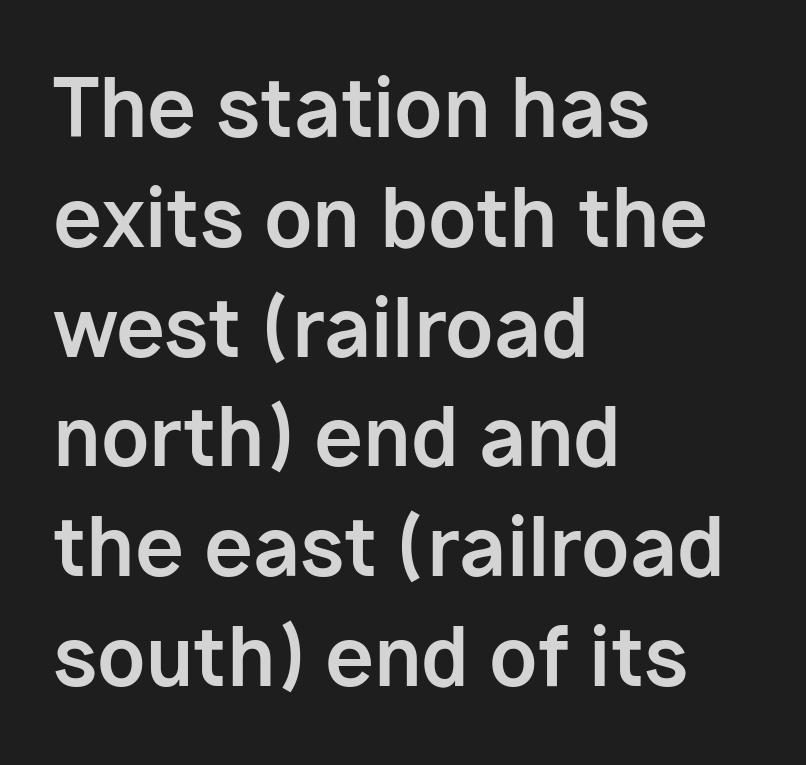
Q: Is the text bold? A: Yes.
Q: Is the text italic (slanted)? A: No, it is upright.
Q: Is the typeface a serif or a sans-serif typeface? A: Sans-serif.
Q: Is the text underlined? A: No.
Q: How is the paragraph aligned? A: Left-aligned.
Q: Is the spacing between letters normal or unusually wide? A: Normal.
Q: Is the spacing between lines tight, normal or loose? A: Normal.
Q: Width (condensed, normal, or wide)? A: Normal.
Q: Stroke contrast? A: Low.
Q: x-height? A: Medium.
Q: Monospaced? A: No.
